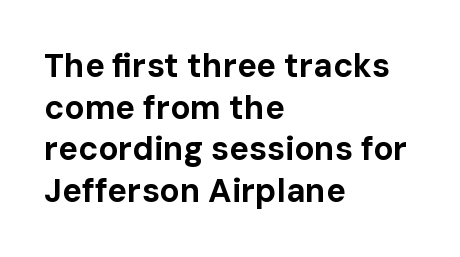
The letters carry no serifs — their stems end cleanly without finishing strokes. This rendering leaves character spacing at its baseline value. The lettering holds an erect, upright posture throughout. Quick note: underline off. The rendering uses a bold face; every stroke is thick and dark. Leading: standard.
